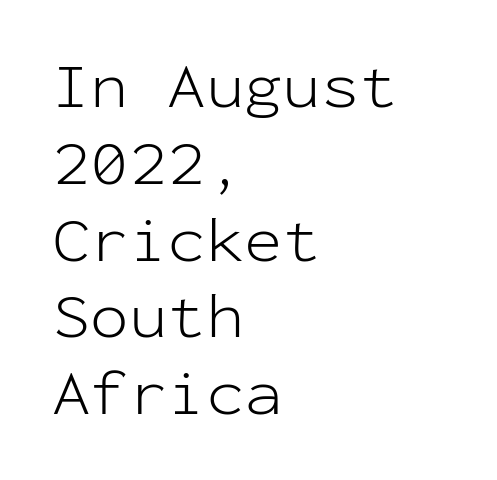
It's the straight-up-and-down kind of type. A typesetter would label this face a sans. Every row of glyphs begins at an identical x-position on the left. The type is set solid horizontally, with unmodified tracking. Is this a fixed-width face? Yes — each glyph sits in an identical cell. Bare-footed words on every line.
